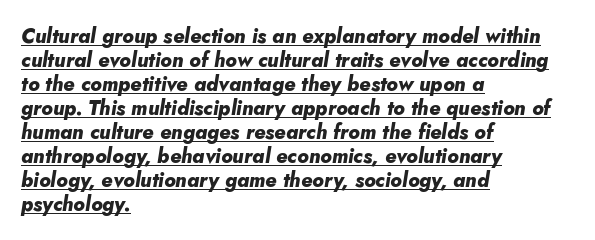
Q: Is the text bold? A: Yes.
Q: Is the text italic (slanted)? A: Yes, it leans right by about 5 degrees.
Q: Is the text underlined? A: Yes.
Q: How is the paragraph aligned? A: Left-aligned.
Q: Is the spacing between letters normal or unusually wide? A: Normal.
